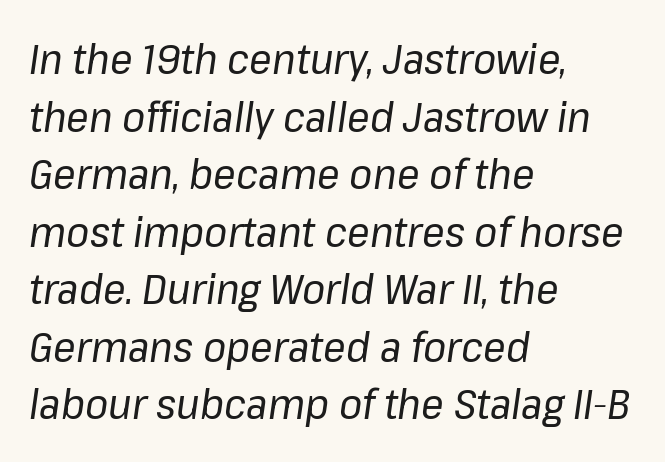
{"italic": "yes", "lean": "right", "slant_degrees": 8, "bold": "no", "weight": "regular", "width": "normal", "stroke_contrast": "low", "x_height": "medium", "monospaced": "no", "underline": "no", "align": "left", "line_spacing": "normal", "line_spacing_ratio": 1.37, "letter_spacing": "normal", "letter_spacing_em": 0.0, "glyph_px": 42}
